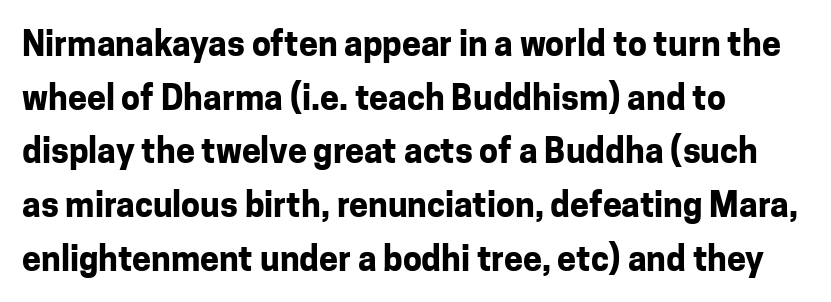
Q: Is the text bold? A: Yes.
Q: Is the text italic (slanted)? A: No, it is upright.
Q: Is the typeface a serif or a sans-serif typeface? A: Sans-serif.
Q: Is the text underlined? A: No.
Q: How is the paragraph aligned? A: Left-aligned.
Q: Is the spacing between letters normal or unusually wide? A: Normal.
Q: Is the spacing between lines tight, normal or loose? A: Normal.
Q: Width (condensed, normal, or wide)? A: Normal.
Q: Stroke contrast? A: Low.
Q: x-height? A: Medium.
Q: Monospaced? A: No.
